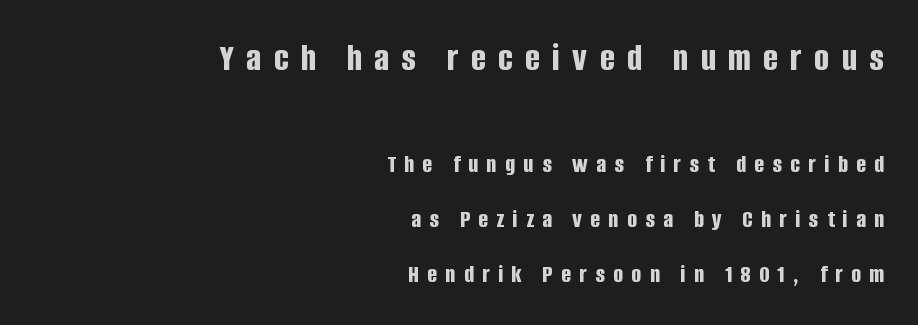
Q: Is the text bold? A: Yes.
Q: Is the text italic (slanted)? A: No, it is upright.
Q: Is the typeface a serif or a sans-serif typeface? A: Sans-serif.
Q: Is the text underlined? A: No.
Q: How is the paragraph aligned? A: Right-aligned.
Q: Is the spacing between letters normal or unusually wide? A: Unusually wide.
Q: Is the spacing between lines tight, normal or loose? A: Loose.
Q: Which block of text is set in a larger size, the first (top) or the second (bottom)? A: The first (top) one.
Q: Width (condensed, normal, or wide)? A: Condensed.
Q: Stroke contrast? A: Low.
Q: x-height? A: Large.
Q: Monospaced? A: No.
